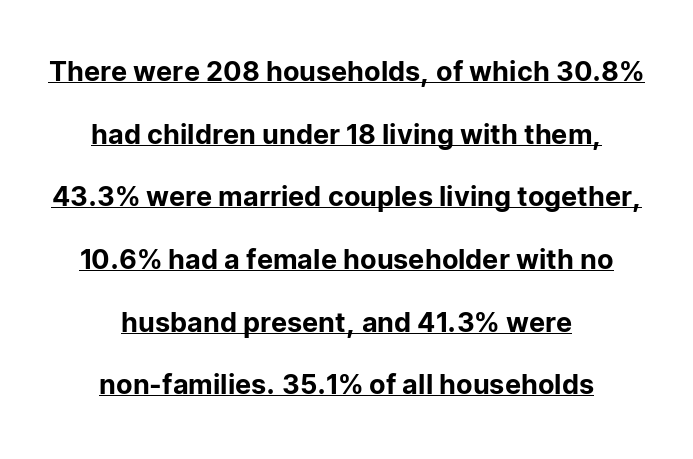
Typeset on center — no edge is straight. Somebody hit Ctrl+U on this one — the words are underlined. This sample trades compactness for vertical openness between lines. Nobody touched the tracking dial on this one.
